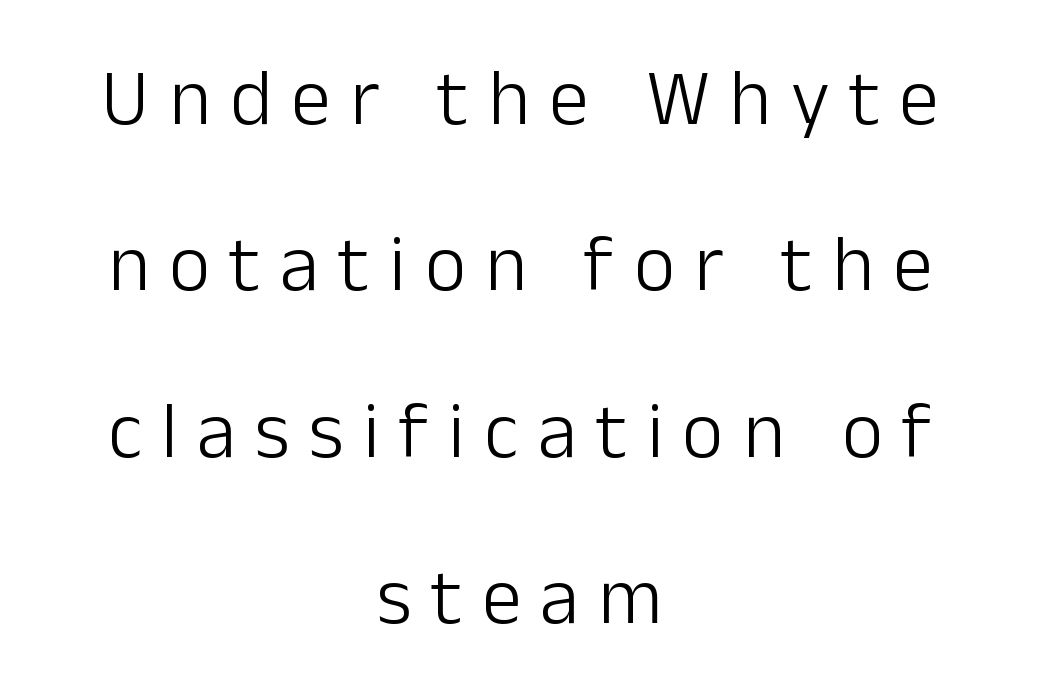
This sample trades compactness for vertical openness between lines. Is there any slant? The stems are plumb. Leftover space on each line is divided equally before and after the words. The words here are not underlined.
